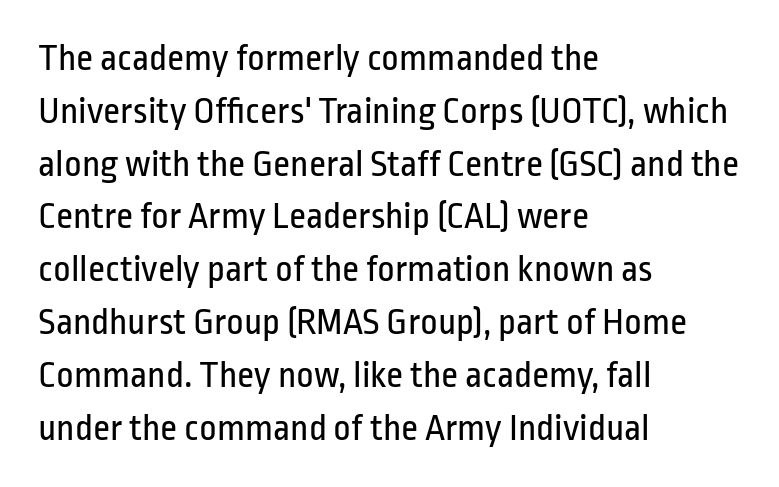
The image shows 38 px regular-weight, condensed sans-serif type, upright; set left-aligned, normal line spacing (1.39x), normal letter spacing, not underlined; low stroke contrast and a medium x-height.
